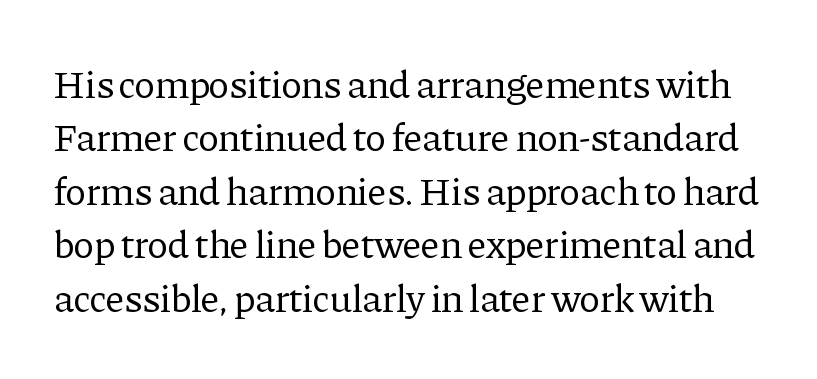
Q: Is the text bold? A: No.
Q: Is the text italic (slanted)? A: No, it is upright.
Q: Is the typeface a serif or a sans-serif typeface? A: Serif.
Q: Is the text underlined? A: No.
Q: Is the spacing between letters normal or unusually wide? A: Normal.
Q: Is the spacing between lines tight, normal or loose? A: Normal.
Q: Width (condensed, normal, or wide)? A: Normal.
Q: Stroke contrast? A: Low.
Q: x-height? A: Medium.
Q: Monospaced? A: No.
